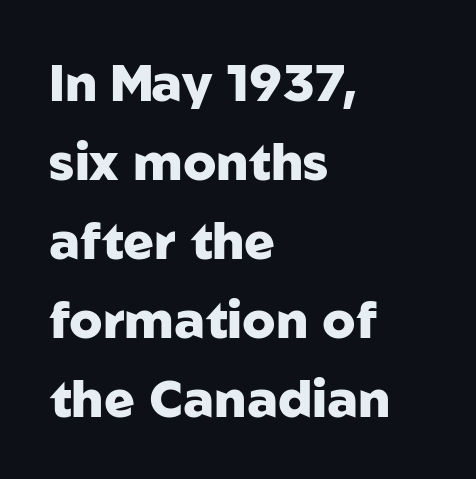
Q: Is the text bold? A: Yes.
Q: Is the text italic (slanted)? A: No, it is upright.
Q: Is the typeface a serif or a sans-serif typeface? A: Sans-serif.
Q: Is the text underlined? A: No.
Q: How is the paragraph aligned? A: Left-aligned.
Q: Is the spacing between letters normal or unusually wide? A: Normal.
Q: Is the spacing between lines tight, normal or loose? A: Normal.
Q: Width (condensed, normal, or wide)? A: Normal.
Q: Stroke contrast? A: Low.
Q: x-height? A: Medium.
Q: Monospaced? A: No.
